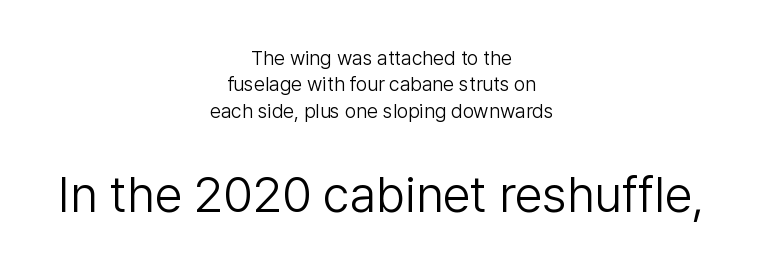
The image shows 50 px light sans-serif type, upright; set centered, normal line spacing (1.32x), normal letter spacing, not underlined; the second (bottom) block is 2.5x larger; low stroke contrast and a medium x-height.
